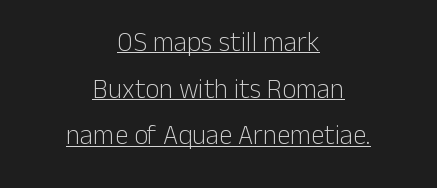
These lines keep a tight, regular rhythm from letter to letter. In CSS terms this would be text-align: center. The lettering stays uniformly vertical, giving the passage a roman look. The weight tops out at a normal text grade.
